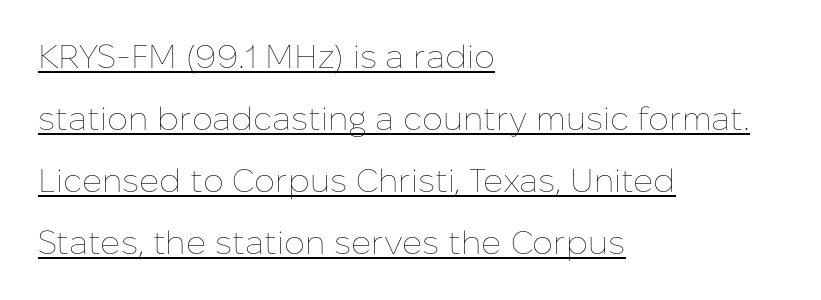
The image shows 33 px thin type, upright; set left-aligned, line spacing 1.88x, normal letter spacing, underlined; low stroke contrast and a medium x-height.
